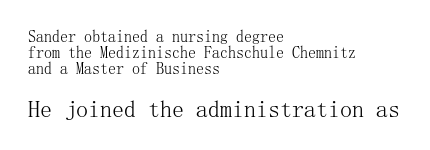
Q: Is the text bold? A: No.
Q: Is the text italic (slanted)? A: No, it is upright.
Q: Is the text underlined? A: No.
Q: How is the paragraph aligned? A: Left-aligned.
Q: Is the spacing between letters normal or unusually wide? A: Normal.
Q: Is the spacing between lines tight, normal or loose? A: Tight.
Q: Which block of text is set in a larger size, the first (top) or the second (bottom)? A: The second (bottom) one.
